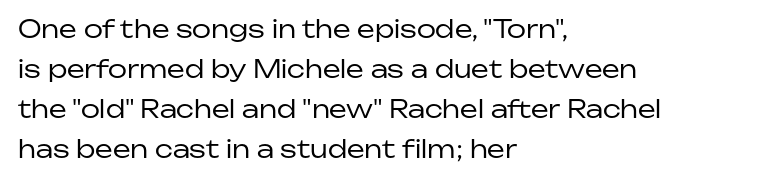
{"italic": "no", "bold": "no", "underline": "no", "align": "left", "line_spacing": "normal", "line_spacing_ratio": 1.6, "letter_spacing": "normal", "letter_spacing_em": 0.0, "glyph_px": 25}
